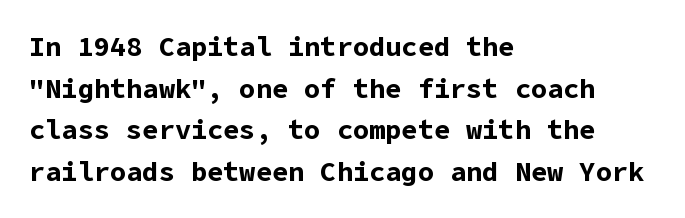
{"italic": "no", "bold": "yes", "underline": "no", "align": "left", "line_spacing": "normal", "line_spacing_ratio": 1.54, "letter_spacing": "normal", "letter_spacing_em": 0.0, "glyph_px": 27}
